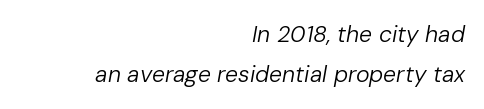
Q: Is the text bold? A: No.
Q: Is the text italic (slanted)? A: Yes, it leans right by about 10 degrees.
Q: Is the text underlined? A: No.
Q: How is the paragraph aligned? A: Right-aligned.
Q: Is the spacing between letters normal or unusually wide? A: Normal.
